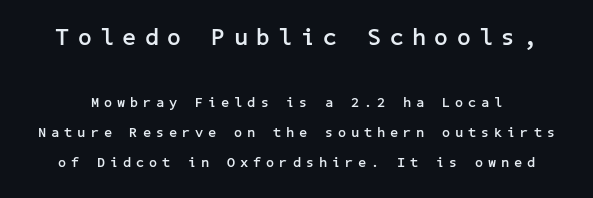
Summary of weight: heavy, a full bold. Honestly, the rows look like they've been pulled way apart. This sample uses expanded letter spacing, leaving extra air between glyphs. Character size in the leading block exceeds that of the trailing block. The typography opts for an upright posture over an oblique one. The space beneath each line is pristine and unruled.
